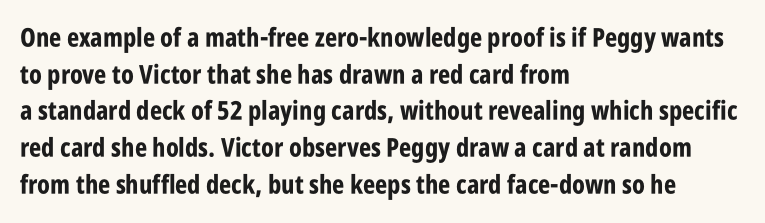
Q: Is the text bold? A: Yes.
Q: Is the text italic (slanted)? A: No, it is upright.
Q: Is the text underlined? A: No.
Q: How is the paragraph aligned? A: Left-aligned.
Q: Is the spacing between letters normal or unusually wide? A: Normal.
Q: Is the spacing between lines tight, normal or loose? A: Normal.
